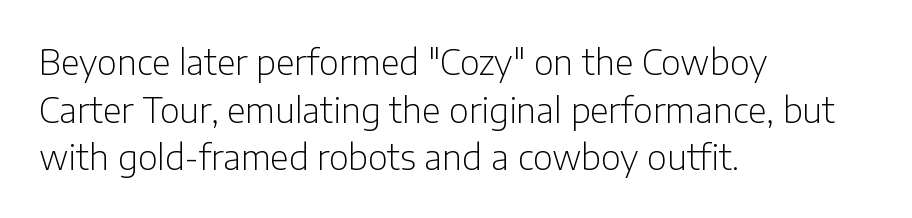
Q: Is the text bold? A: No.
Q: Is the text italic (slanted)? A: No, it is upright.
Q: Is the typeface a serif or a sans-serif typeface? A: Sans-serif.
Q: Is the text underlined? A: No.
Q: How is the paragraph aligned? A: Left-aligned.
Q: Is the spacing between letters normal or unusually wide? A: Normal.
Q: Is the spacing between lines tight, normal or loose? A: Normal.
Q: Width (condensed, normal, or wide)? A: Normal.
Q: Stroke contrast? A: Low.
Q: x-height? A: Medium.
Q: Monospaced? A: No.
